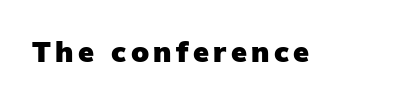
The image shows 29 px heavy sans-serif type, upright; set not underlined; low stroke contrast and a medium x-height.
